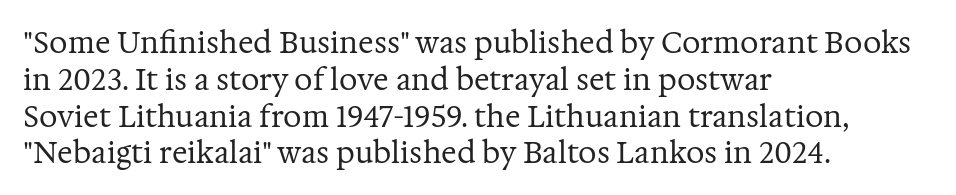
Q: Is the text bold? A: No.
Q: Is the text italic (slanted)? A: No, it is upright.
Q: Is the typeface a serif or a sans-serif typeface? A: Serif.
Q: Is the text underlined? A: No.
Q: How is the paragraph aligned? A: Left-aligned.
Q: Is the spacing between letters normal or unusually wide? A: Normal.
Q: Is the spacing between lines tight, normal or loose? A: Normal.
Q: Width (condensed, normal, or wide)? A: Normal.
Q: Stroke contrast? A: Medium.
Q: x-height? A: Medium.
Q: Monospaced? A: No.
